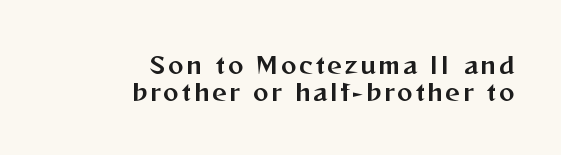
A bare baseline throughout the passage. Designer's note — italics off, roman on. Reading down the block, your eye finds every line finishing at a fixed right position.
